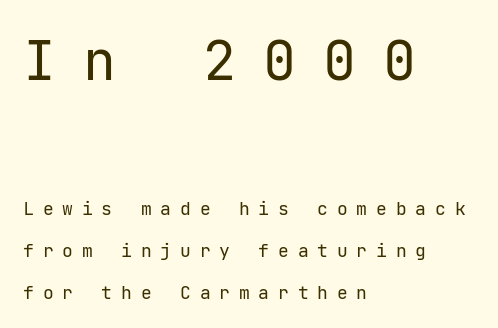
No feet cap the strokes, marking this as sans-serif type. These lines stack with their left ends in a neat column. Ink coverage per letter is moderate at most. The type is letterspaced generously, with wide tracking.
